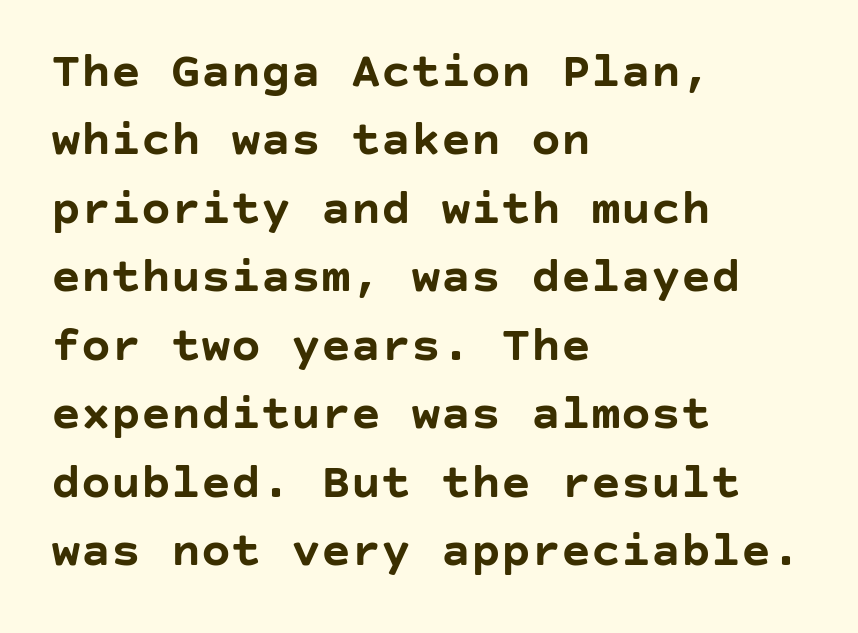
{"serif": "no", "italic": "no", "bold": "yes", "weight": "semibold", "width": "normal", "stroke_contrast": "low", "x_height": "large", "underline": "no", "align": "left", "line_spacing": "normal", "line_spacing_ratio": 1.37, "letter_spacing": "normal", "letter_spacing_em": 0.0, "glyph_px": 50}
